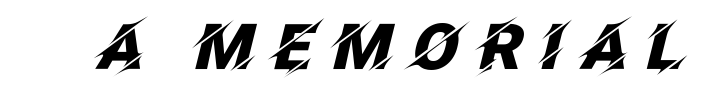
The image shows 63 px heavy type, italic (leaning right); set unusually wide letter spacing (+0.27 em), not underlined; low stroke contrast and a large x-height.
